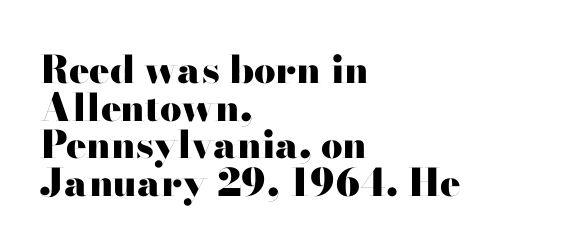
When letters stand straight like this, we call the style roman or upright. Do the characters align in a grid? No, the font is proportional. The characters display no serif detailing; their extremities are plain. The compositor pushed each line to the left boundary. In terms of weight, the rendering is a true, heavy bold.
